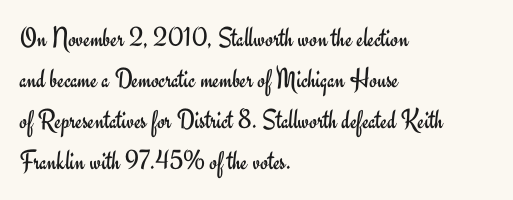
{"serif": "no", "bold": "no", "weight": "regular", "width": "normal", "stroke_contrast": "low", "x_height": "small", "monospaced": "no", "underline": "no", "align": "left", "line_spacing": "normal", "line_spacing_ratio": 1.47, "letter_spacing": "normal", "letter_spacing_em": 0.0, "glyph_px": 28}
